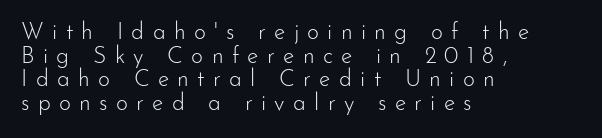
{"italic": "no", "bold": "no", "underline": "no", "align": "left", "line_spacing": "tight", "line_spacing_ratio": 1.03, "letter_spacing": "wide", "letter_spacing_em": 0.36, "glyph_px": 23}
